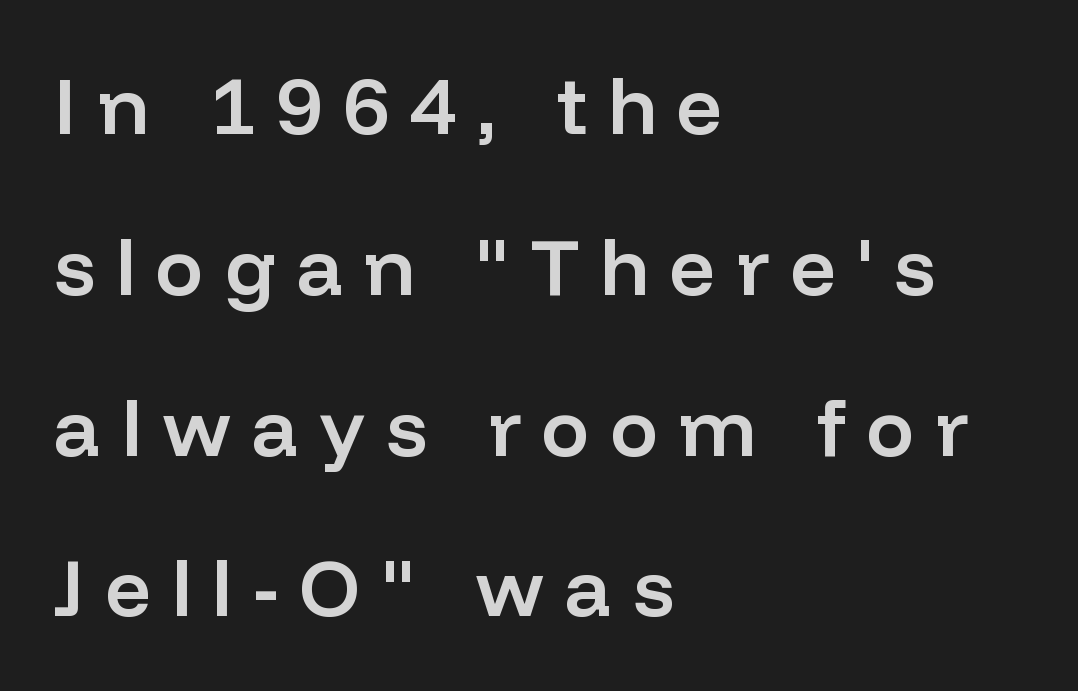
{"serif": "no", "italic": "no", "bold": "semi", "weight": "semibold", "width": "normal", "stroke_contrast": "low", "x_height": "medium", "monospaced": "no", "underline": "no", "align": "left", "line_spacing": "loose", "line_spacing_ratio": 2.01, "letter_spacing": "wide", "letter_spacing_em": 0.26, "glyph_px": 80}
